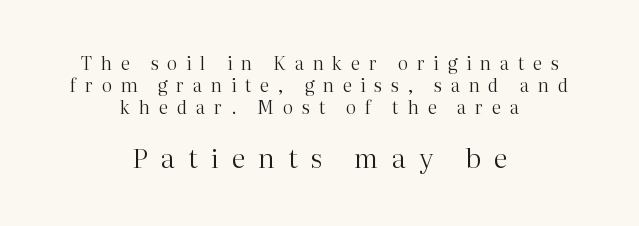
{"italic": "no", "bold": "no", "underline": "no", "align": "center", "line_spacing_ratio": 1.23, "letter_spacing": "wide", "letter_spacing_em": 0.49, "larger_block": "second", "size_ratio": 1.5, "glyph_px": 27}
